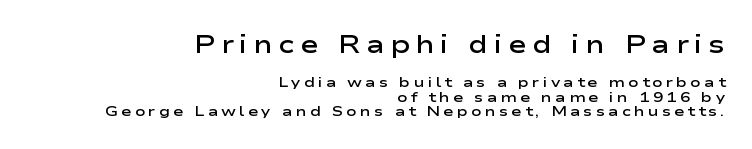
Q: Is the text bold? A: Semi-bold.
Q: Is the text italic (slanted)? A: No, it is upright.
Q: Is the text underlined? A: No.
Q: How is the paragraph aligned? A: Right-aligned.
Q: Is the spacing between letters normal or unusually wide? A: Unusually wide.
Q: Is the spacing between lines tight, normal or loose? A: Tight.
Q: Which block of text is set in a larger size, the first (top) or the second (bottom)? A: The first (top) one.
